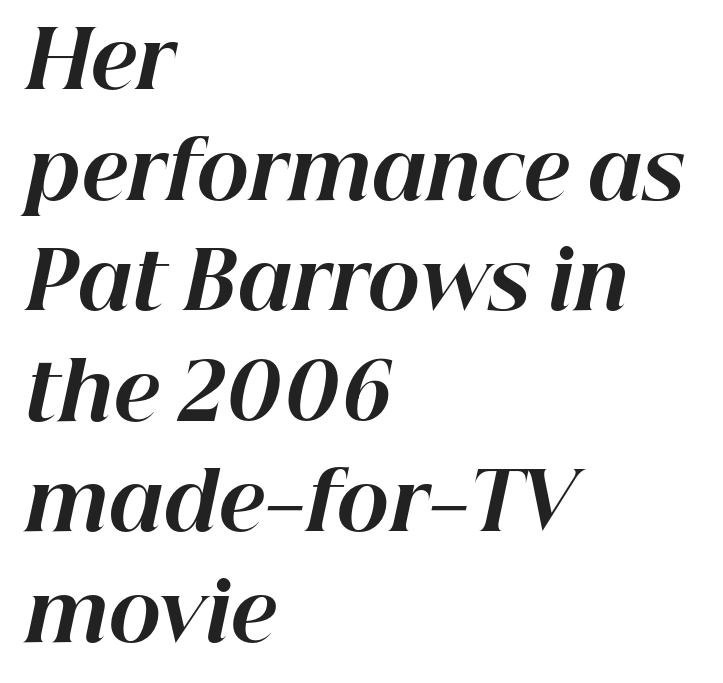
Q: Is the text bold? A: Yes.
Q: Is the text italic (slanted)? A: Yes, it leans right by about 12 degrees.
Q: Is the text underlined? A: No.
Q: How is the paragraph aligned? A: Left-aligned.
Q: Is the spacing between letters normal or unusually wide? A: Normal.
Q: Is the spacing between lines tight, normal or loose? A: Normal.
Q: Width (condensed, normal, or wide)? A: Normal.
Q: Stroke contrast? A: High.
Q: x-height? A: Medium.
Q: Monospaced? A: No.
